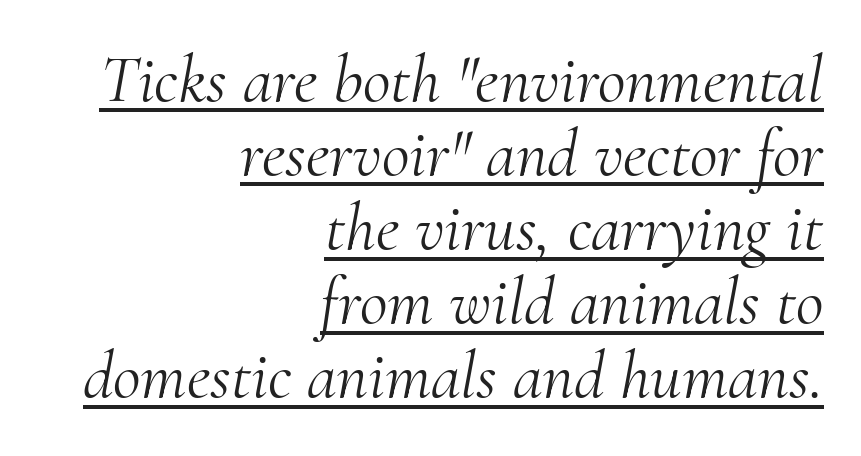
The image shows 68 px light serif type, italic (leaning right); set right-aligned, tight line spacing (1.09x), normal letter spacing, underlined; medium stroke contrast and a small x-height.
